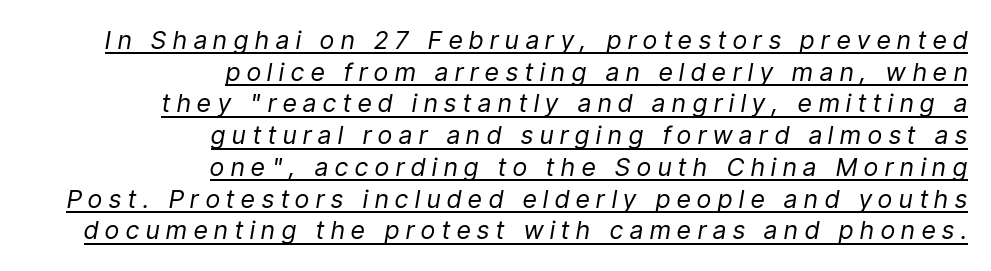
{"italic": "yes", "lean": "right", "slant_degrees": 9, "bold": "no", "underline": "yes", "align": "right", "line_spacing": "normal", "line_spacing_ratio": 1.27, "letter_spacing": "wide", "letter_spacing_em": 0.28, "glyph_px": 25}
